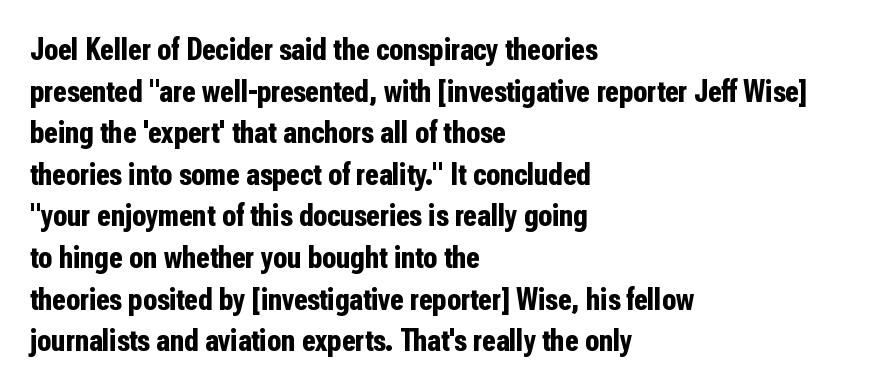
Q: Is the text bold? A: Yes.
Q: Is the text italic (slanted)? A: No, it is upright.
Q: Is the typeface a serif or a sans-serif typeface? A: Sans-serif.
Q: Is the text underlined? A: No.
Q: How is the paragraph aligned? A: Left-aligned.
Q: Is the spacing between letters normal or unusually wide? A: Normal.
Q: Is the spacing between lines tight, normal or loose? A: Normal.
Q: Width (condensed, normal, or wide)? A: Condensed.
Q: Stroke contrast? A: Low.
Q: x-height? A: Medium.
Q: Monospaced? A: No.
